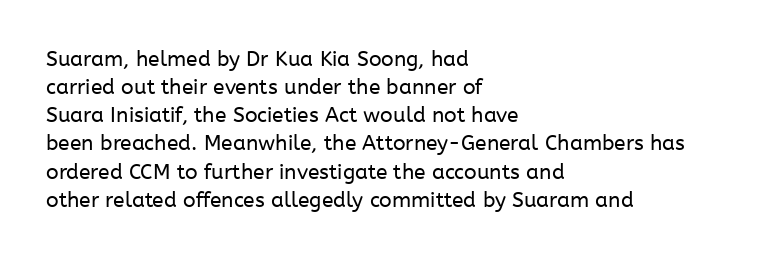
Visually the block forms a straight wall on the left and a jagged coastline on the right. Style check: upright. Bold? No — there's no thickening of the strokes. Notice how descenders clear the ascenders below comfortably — that's standard leading. Each word holds together tightly as a unit, with standard inter-letter gaps.
